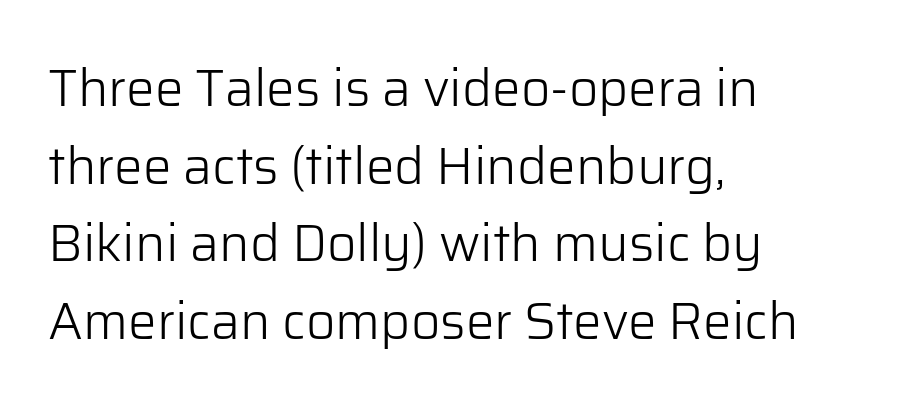
Q: Is the text bold? A: No.
Q: Is the text italic (slanted)? A: No, it is upright.
Q: Is the typeface a serif or a sans-serif typeface? A: Sans-serif.
Q: Is the text underlined? A: No.
Q: How is the paragraph aligned? A: Left-aligned.
Q: Is the spacing between letters normal or unusually wide? A: Normal.
Q: Is the spacing between lines tight, normal or loose? A: Normal.
Q: Width (condensed, normal, or wide)? A: Normal.
Q: Stroke contrast? A: Low.
Q: x-height? A: Medium.
Q: Monospaced? A: No.
